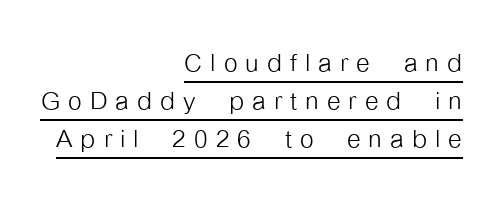
The weight would be labelled regular, book, light, or lighter still. Posture: straight, roman, zero tilt. The text block is weighted toward the right margin, trailing off unevenly leftward. Each new line begins almost immediately beneath the previous one. This rendering employs a face without finishing strokes, i.e., a sans-serif.
